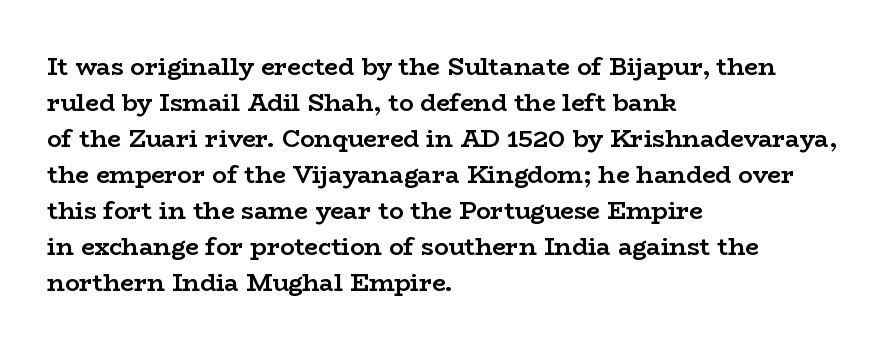
The image shows 24 px bold type, upright; set left-aligned, normal line spacing (1.5x), normal letter spacing, not underlined.
